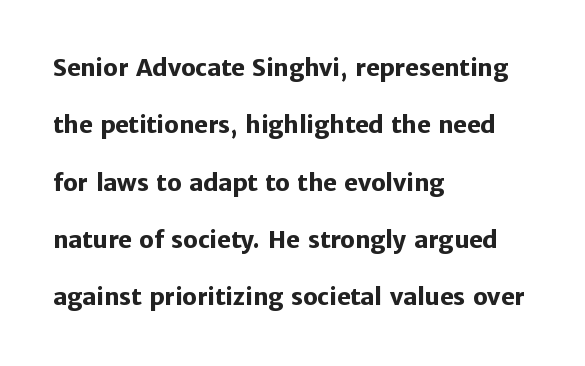
The line texture is even and compact thanks to regular tracking. The space directly below the letters is spotless. Bold? Absolutely — the strokes are thick and heavy. The typography opts for an upright posture over an oblique one. Compared with typical paragraphs, the rows here are farther apart. A student would call this left alignment; a typographer would say flush left, rag right.
